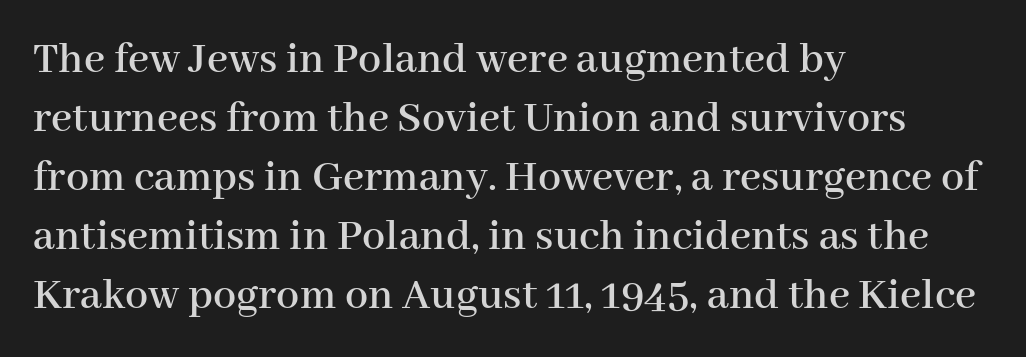
Unlike a clean sans, this face finishes its strokes with serifs. Varying glyph widths throughout — classic text-font behaviour. Honestly, the letter spacing is just normal — you wouldn't notice it. The block of text has a typical density, with ordinary space between rows. The paragraph has a hard left edge and a soft right edge. Ascenders rise straight up at ninety degrees.
